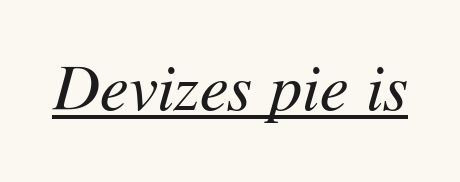
{"italic": "yes", "lean": "right", "slant_degrees": 11, "bold": "no", "weight": "regular", "width": "normal", "stroke_contrast": "medium", "x_height": "medium", "monospaced": "no", "underline": "yes", "letter_spacing": "normal", "letter_spacing_em": 0.0, "glyph_px": 65}
